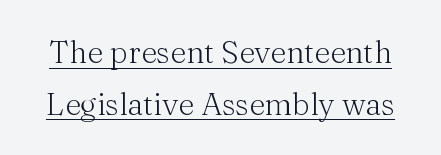
The passage shown has conventional tracking throughout. Notice how descenders clear the ascenders below comfortably — that's standard leading. Weight class: somewhere from thin through regular. These lines were composed using upright roman letters. These lines are rendered in a variable-pitch font.
